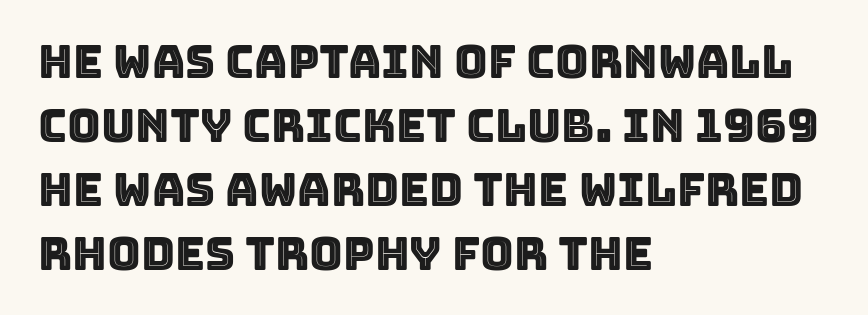
{"italic": "no", "width": "normal", "x_height": "large", "monospaced": "no", "underline": "no", "align": "left", "line_spacing": "normal", "line_spacing_ratio": 1.39, "letter_spacing": "normal", "letter_spacing_em": 0.0, "glyph_px": 46}
